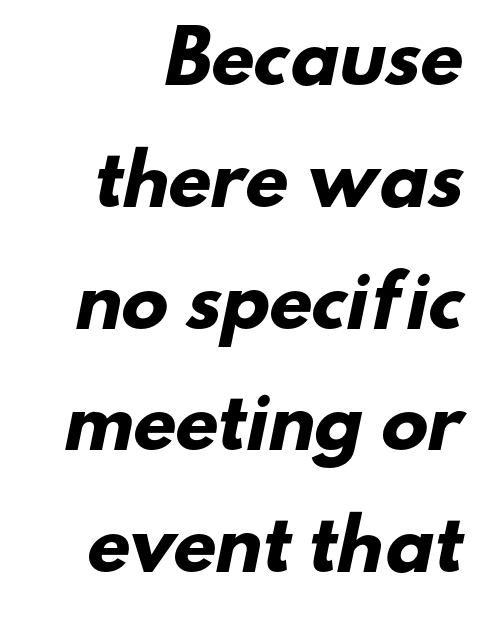
The strip under each line holds only bare page. Font category for this specimen: sans-serif. These lines are rendered in a variable-pitch font. Horizontal alignment here is rightward, an uncommon choice for prose. Thick stems and heavy bowls — unmistakably bold. The line texture is even and compact thanks to regular tracking.
